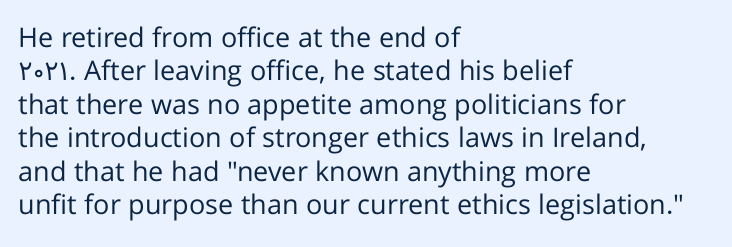
No letter is thick-stroked: the sample isn't bold. This rendering leaves character spacing at its baseline value. A bare baseline throughout the passage. Line beginnings align vertically; line endings do not. This sample uses an upright cut, with every glyph sitting square on the baseline.
